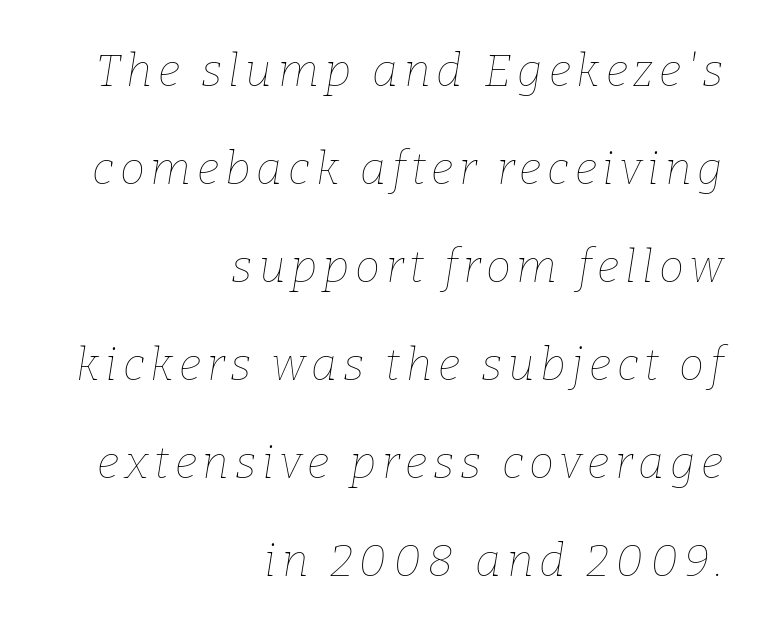
{"italic": "yes", "lean": "right", "slant_degrees": 9, "bold": "no", "weight": "thin", "width": "normal", "stroke_contrast": "low", "x_height": "medium", "monospaced": "no", "underline": "no", "align": "right", "line_spacing": "loose", "line_spacing_ratio": 2.18, "glyph_px": 45}
